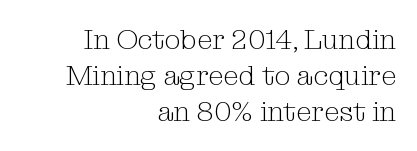
{"serif": "yes", "italic": "no", "bold": "no", "weight": "light", "width": "normal", "stroke_contrast": "medium", "x_height": "medium", "monospaced": "no", "underline": "no", "align": "right", "line_spacing": "normal", "line_spacing_ratio": 1.28, "letter_spacing": "normal", "letter_spacing_em": 0.0, "glyph_px": 28}
